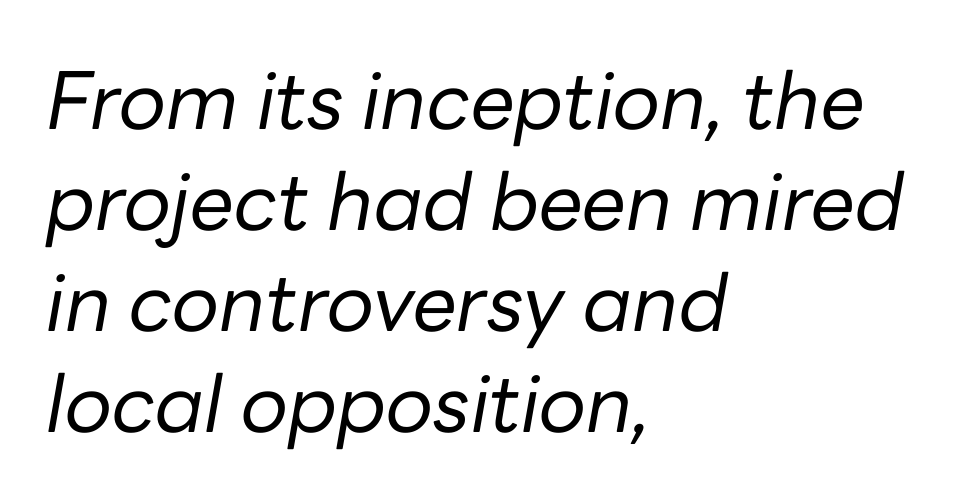
{"italic": "yes", "lean": "right", "slant_degrees": 10, "bold": "no", "weight": "regular", "width": "normal", "stroke_contrast": "low", "x_height": "medium", "monospaced": "no", "underline": "no", "align": "left", "line_spacing": "normal", "line_spacing_ratio": 1.28, "letter_spacing": "normal", "letter_spacing_em": 0.0, "glyph_px": 79}
